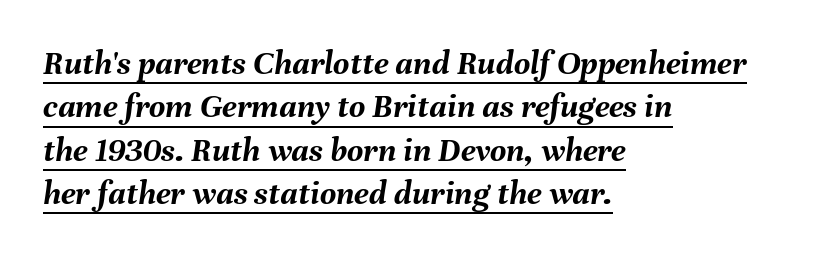
The image shows 35 px semibold type, italic (leaning right); set left-aligned, line spacing 1.24x, normal letter spacing, underlined; medium stroke contrast and a medium x-height.
